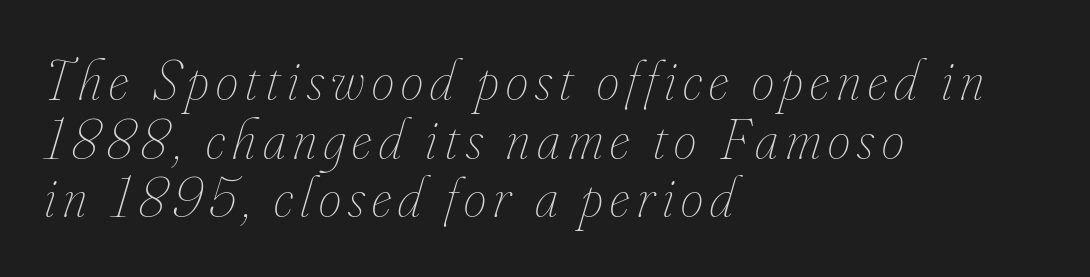
Each line starts at the same left margin while the right side varies. The lettering tilts uniformly, giving the passage an italic look. The space directly below the letters is spotless. The rendering uses natural spacing where letterforms have individual widths. The vertical gap from one line to the next is small. Is the type heavy? It reads as light-to-regular instead.
